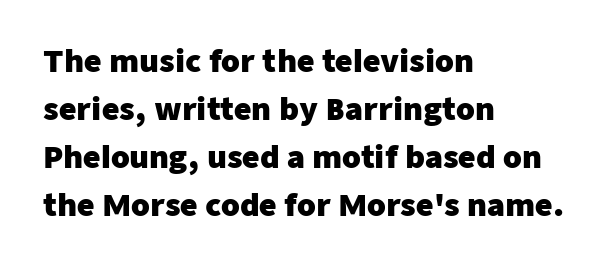
{"serif": "no", "italic": "no", "bold": "yes", "weight": "heavy", "width": "normal", "stroke_contrast": "low", "x_height": "medium", "monospaced": "no", "underline": "no", "align": "left", "line_spacing": "normal", "line_spacing_ratio": 1.6, "letter_spacing": "normal", "letter_spacing_em": 0.0, "glyph_px": 30}
